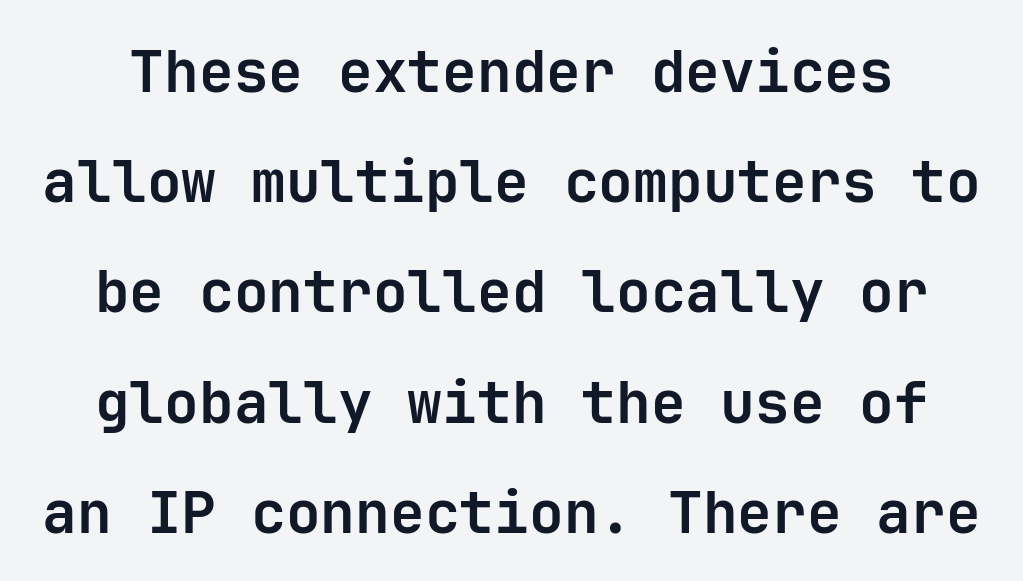
The image shows 58 px semibold sans-serif type, upright; set loose line spacing (1.9x), normal letter spacing, not underlined; low stroke contrast and a medium x-height.
